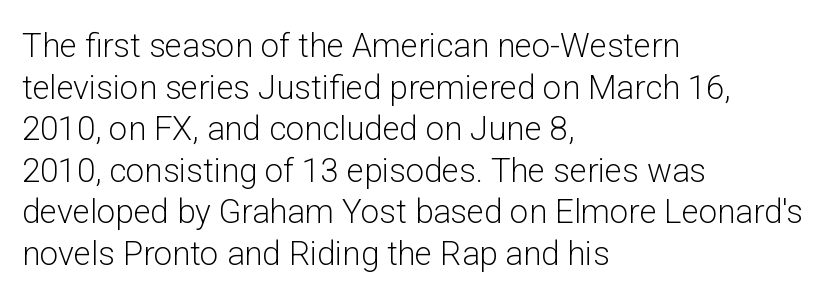
The image shows 33 px light sans-serif type, upright; set left-aligned, normal line spacing (1.26x), normal letter spacing, not underlined; low stroke contrast and a medium x-height.
